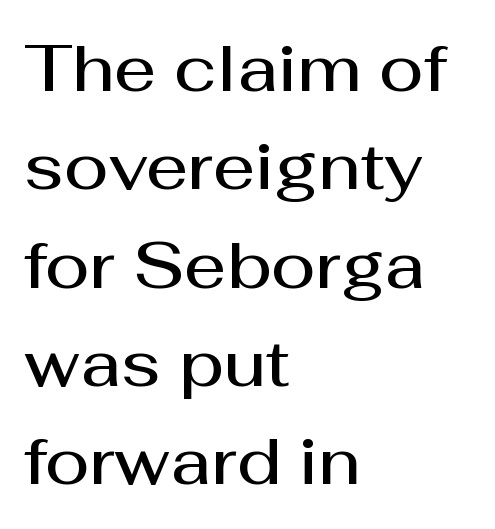
{"serif": "no", "italic": "no", "bold": "semi", "weight": "semibold", "width": "normal", "stroke_contrast": "medium", "x_height": "medium", "monospaced": "no", "underline": "no", "align": "left", "line_spacing": "normal", "line_spacing_ratio": 1.49, "letter_spacing": "normal", "letter_spacing_em": 0.0, "glyph_px": 66}
